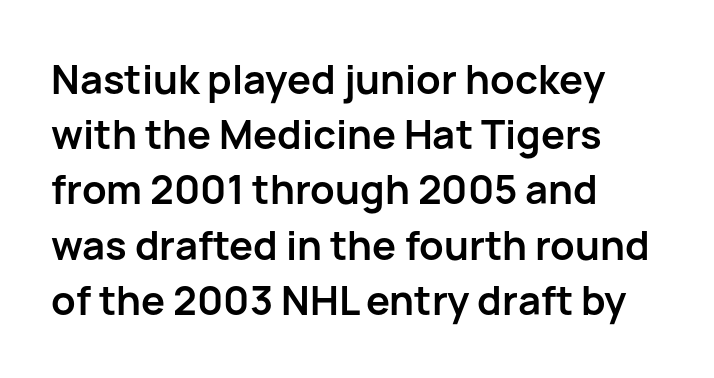
{"serif": "no", "italic": "no", "bold": "yes", "weight": "semibold", "width": "normal", "stroke_contrast": "low", "x_height": "medium", "monospaced": "no", "underline": "no", "align": "left", "line_spacing": "normal", "line_spacing_ratio": 1.38, "letter_spacing": "normal", "letter_spacing_em": 0.0, "glyph_px": 40}
